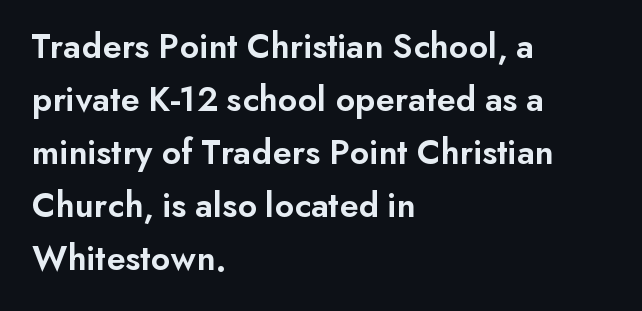
The image shows 36 px semibold sans-serif type, upright; set left-aligned, normal line spacing (1.47x), normal letter spacing, not underlined; low stroke contrast and a small x-height.
